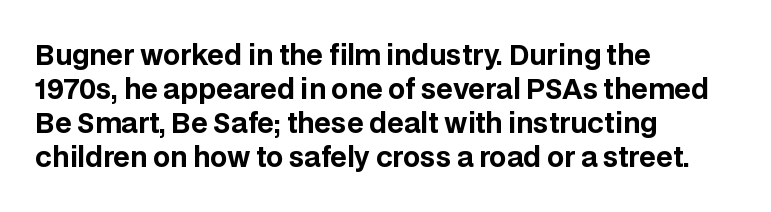
{"italic": "no", "bold": "yes", "underline": "no", "align": "left", "line_spacing": "normal", "line_spacing_ratio": 1.26, "letter_spacing": "normal", "letter_spacing_em": 0.0, "glyph_px": 27}
